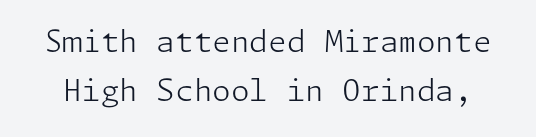
Q: Is the text bold? A: No.
Q: Is the text italic (slanted)? A: No, it is upright.
Q: Is the typeface a serif or a sans-serif typeface? A: Sans-serif.
Q: Is the text underlined? A: No.
Q: Is the spacing between letters normal or unusually wide? A: Normal.
Q: Is the spacing between lines tight, normal or loose? A: Normal.
Q: Width (condensed, normal, or wide)? A: Normal.
Q: Stroke contrast? A: Low.
Q: x-height? A: Medium.
